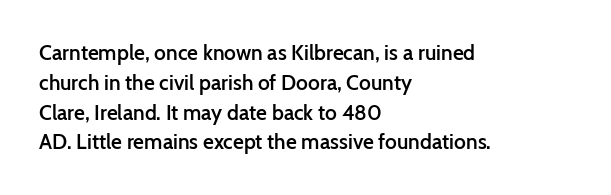
{"italic": "no", "bold": "semi", "underline": "no", "align": "left", "line_spacing": "normal", "line_spacing_ratio": 1.42, "letter_spacing": "normal", "letter_spacing_em": 0.0, "glyph_px": 21}
